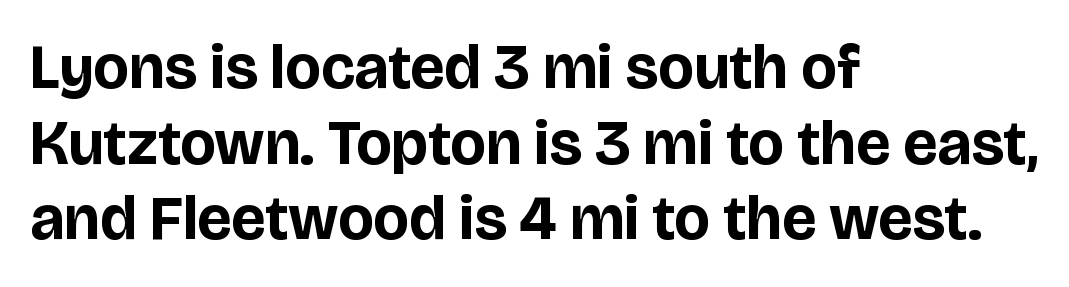
{"serif": "no", "italic": "no", "bold": "yes", "weight": "bold", "width": "normal", "stroke_contrast": "low", "x_height": "large", "monospaced": "no", "underline": "no", "align": "left", "line_spacing_ratio": 1.22, "letter_spacing": "normal", "letter_spacing_em": 0.0, "glyph_px": 62}
